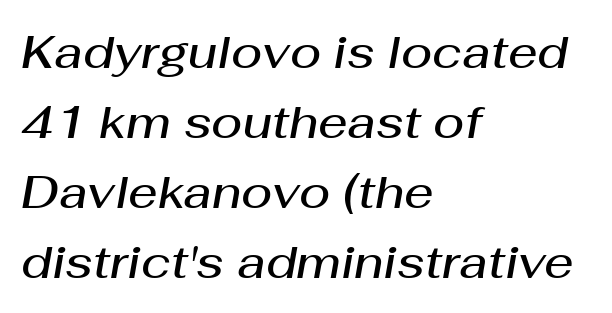
Q: Is the text bold? A: Semi-bold.
Q: Is the text italic (slanted)? A: Yes, it leans right by about 10 degrees.
Q: Is the text underlined? A: No.
Q: How is the paragraph aligned? A: Left-aligned.
Q: Is the spacing between letters normal or unusually wide? A: Normal.
Q: Is the spacing between lines tight, normal or loose? A: Normal.
Q: Width (condensed, normal, or wide)? A: Normal.
Q: Stroke contrast? A: Medium.
Q: x-height? A: Medium.
Q: Monospaced? A: No.
